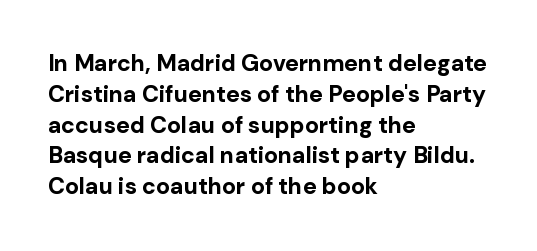
{"italic": "no", "bold": "yes", "underline": "no", "align": "left", "line_spacing": "normal", "line_spacing_ratio": 1.34, "letter_spacing": "normal", "letter_spacing_em": 0.0, "glyph_px": 23}
